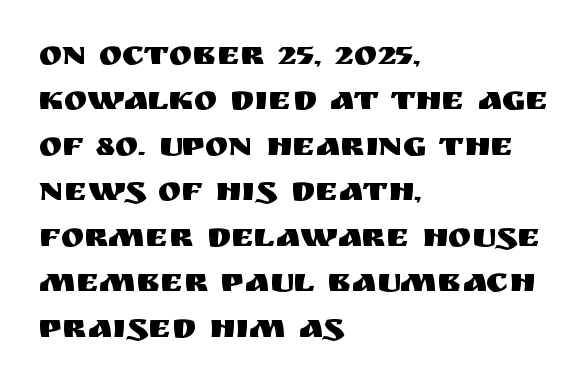
Q: Is the text italic (slanted)? A: No, it is upright.
Q: Is the typeface a serif or a sans-serif typeface? A: Sans-serif.
Q: Is the text underlined? A: No.
Q: How is the paragraph aligned? A: Left-aligned.
Q: Is the spacing between letters normal or unusually wide? A: Normal.
Q: Is the spacing between lines tight, normal or loose? A: Normal.
Q: Width (condensed, normal, or wide)? A: Normal.
Q: Stroke contrast? A: Medium.
Q: x-height? A: Large.
Q: Monospaced? A: No.
